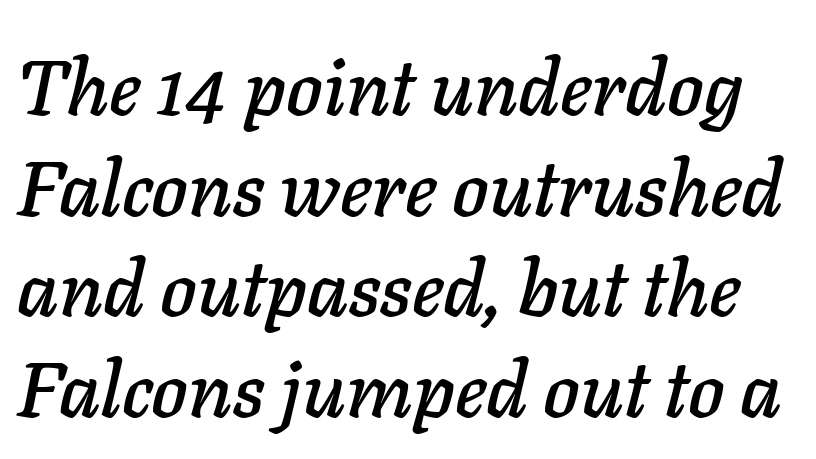
{"italic": "yes", "lean": "right", "slant_degrees": 11, "width": "normal", "stroke_contrast": "low", "x_height": "medium", "monospaced": "no", "underline": "no", "line_spacing": "normal", "line_spacing_ratio": 1.29, "letter_spacing": "normal", "letter_spacing_em": 0.0, "glyph_px": 78}
